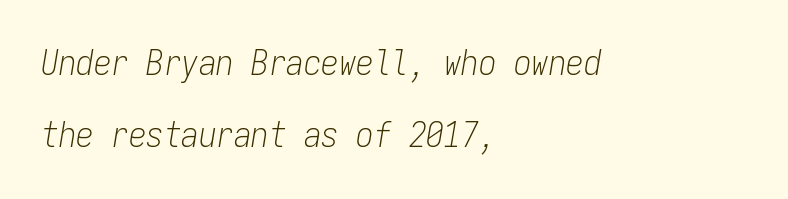
Fixed-width glyphs throughout — classic coding-font behaviour. Notice the wide empty band between every row — that's loose leading. Honestly, there is no underline to notice here at all. This rendering uses left alignment, leaving the right contour irregular.
